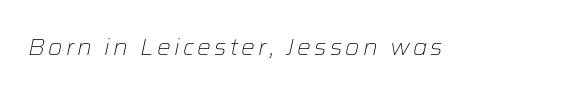
Notice how the stems are inclined rather than vertical — that's the hallmark of italics. Check the space under the baseline: it is left empty. On a weight scale, this lands at 450 or below.
